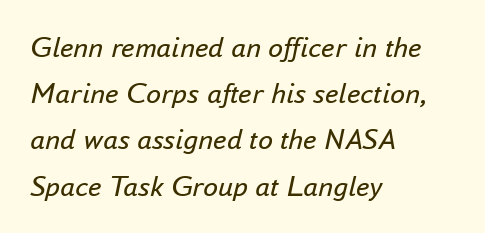
If you drew a ruler down the left edge, every line would touch it. Here the designer chose a conventional face with non-uniform glyph widths. Weight: not bold — regular or lighter. The typography opts for an oblique posture over an upright one.
